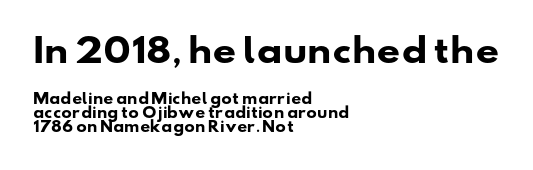
Horizontal alignment here is leftward, the default for most running prose. Tracking here is standard; glyphs follow each other at the usual distance. What kind of face is this? One without serifs — a sans. Check under the words: just untouched page.
